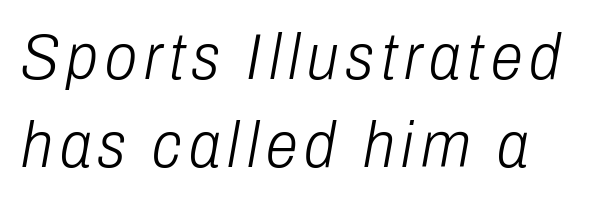
Clear beneath every line of the passage. The font sits on the lighter half of the weight spectrum, regular included. The whole block is typeset with a tilt. Character widths vary here, with narrow letters taking less room than wide ones. Summary of vertical rhythm: regular, with standard interline spacing.
